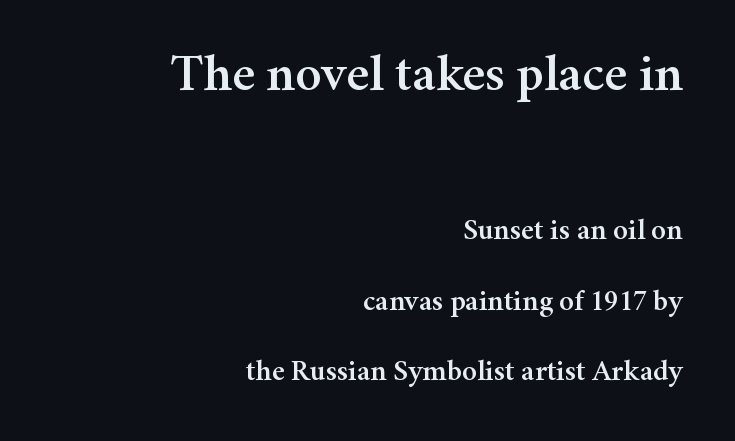
{"serif": "yes", "italic": "no", "width": "normal", "stroke_contrast": "medium", "x_height": "medium", "monospaced": "no", "underline": "no", "align": "right", "line_spacing": "loose", "line_spacing_ratio": 2.34, "letter_spacing": "normal", "letter_spacing_em": 0.0, "larger_block": "first", "size_ratio": 1.77, "glyph_px": 53}
